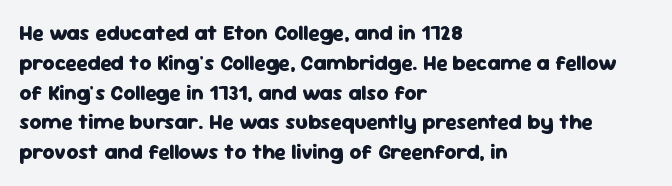
Q: Is the text bold? A: Yes.
Q: Is the text italic (slanted)? A: No, it is upright.
Q: Is the text underlined? A: No.
Q: How is the paragraph aligned? A: Left-aligned.
Q: Is the spacing between letters normal or unusually wide? A: Normal.
Q: Is the spacing between lines tight, normal or loose? A: Normal.
